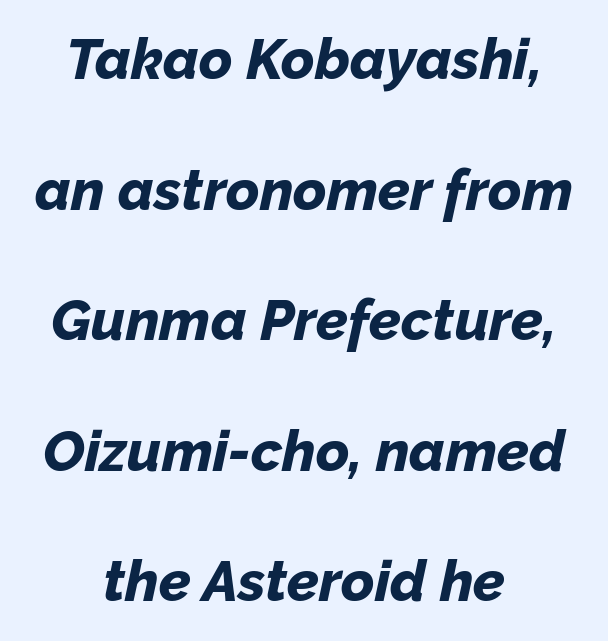
The image shows 57 px bold type, italic (leaning right); set centered, loose line spacing (2.29x), normal letter spacing, not underlined; low stroke contrast and a medium x-height.
